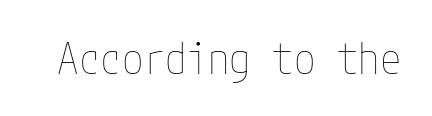
The image shows 43 px thin, condensed type, upright; set normal letter spacing, not underlined; low stroke contrast and a medium x-height.
